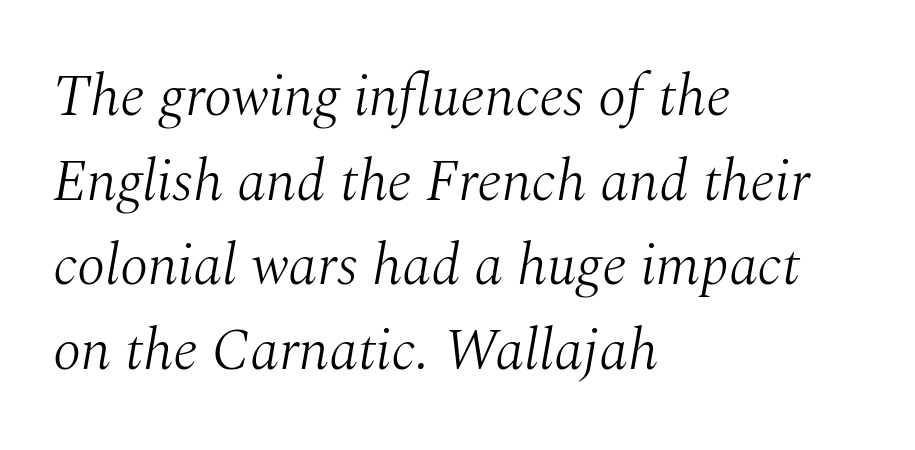
Q: Is the text bold? A: No.
Q: Is the text italic (slanted)? A: Yes, it leans right by about 10 degrees.
Q: Is the typeface a serif or a sans-serif typeface? A: Serif.
Q: Is the text underlined? A: No.
Q: How is the paragraph aligned? A: Left-aligned.
Q: Is the spacing between letters normal or unusually wide? A: Normal.
Q: Is the spacing between lines tight, normal or loose? A: Normal.
Q: Width (condensed, normal, or wide)? A: Normal.
Q: Stroke contrast? A: Medium.
Q: x-height? A: Medium.
Q: Monospaced? A: No.
